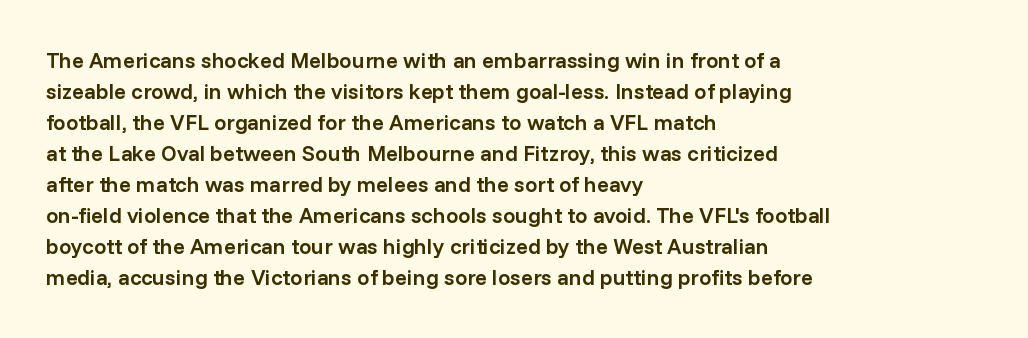
Q: Is the text bold? A: Semi-bold.
Q: Is the text italic (slanted)? A: No, it is upright.
Q: Is the text underlined? A: No.
Q: How is the paragraph aligned? A: Left-aligned.
Q: Is the spacing between letters normal or unusually wide? A: Normal.
Q: Is the spacing between lines tight, normal or loose? A: Normal.
